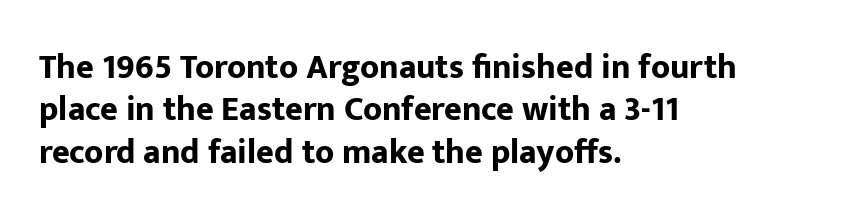
{"serif": "no", "italic": "no", "bold": "yes", "weight": "bold", "width": "normal", "stroke_contrast": "low", "x_height": "medium", "monospaced": "no", "underline": "no", "align": "left", "line_spacing": "normal", "line_spacing_ratio": 1.25, "letter_spacing": "normal", "letter_spacing_em": 0.0, "glyph_px": 34}
